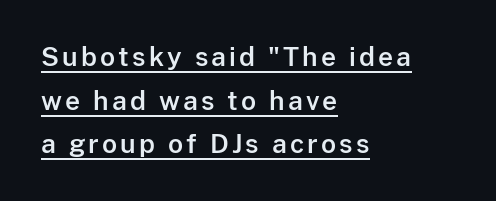
Q: Is the text italic (slanted)? A: No, it is upright.
Q: Is the text underlined? A: Yes.
Q: How is the paragraph aligned? A: Left-aligned.
Q: Is the spacing between lines tight, normal or loose? A: Normal.
